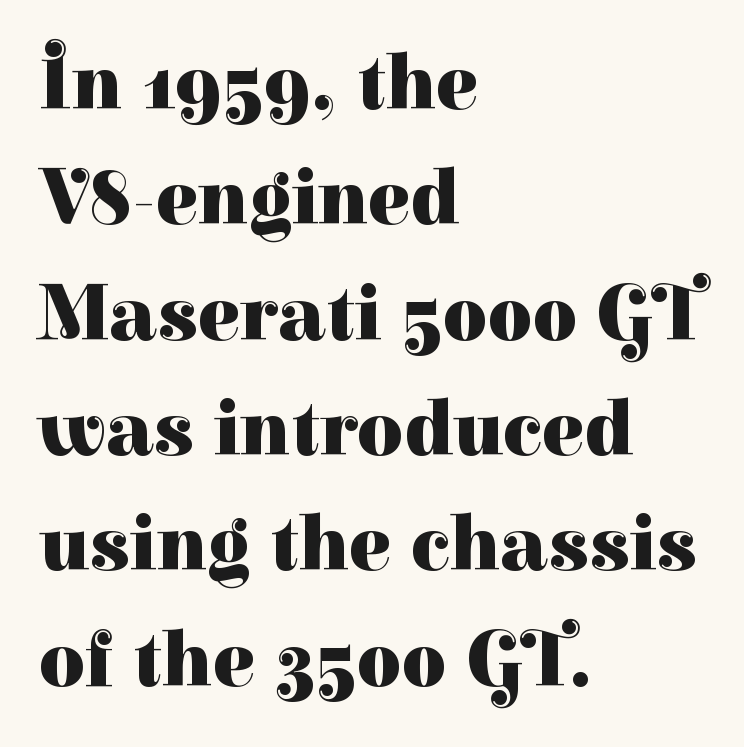
{"serif": "yes", "italic": "no", "bold": "yes", "weight": "heavy", "width": "normal", "stroke_contrast": "high", "x_height": "medium", "monospaced": "no", "underline": "no", "align": "left", "line_spacing": "normal", "line_spacing_ratio": 1.46, "letter_spacing": "normal", "letter_spacing_em": 0.0, "glyph_px": 79}
